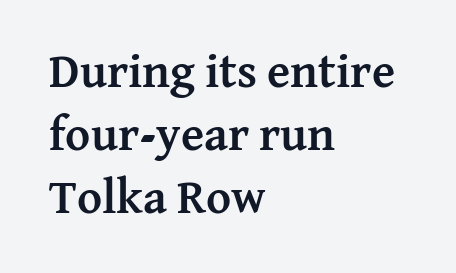
The baseline area is clear. Line starts are locked; line ends wander. Posture: upright roman. Serif or sans? Serif — the stroke terminals have little feet.
